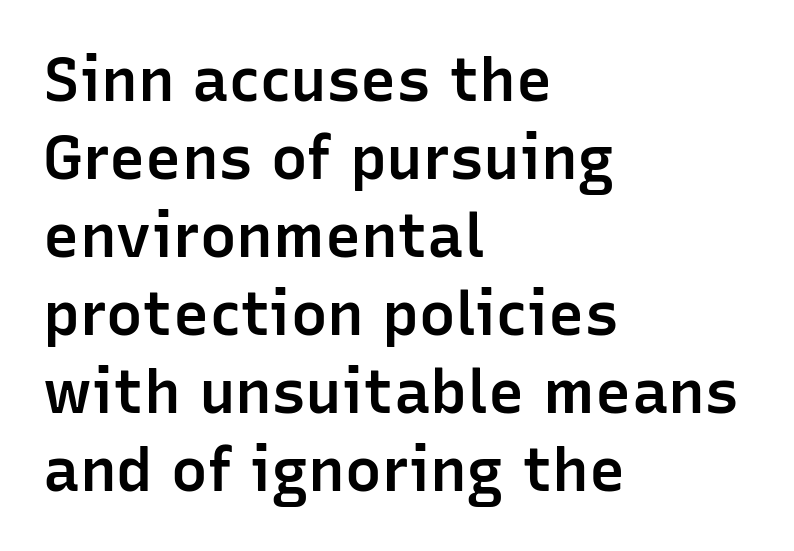
The image shows 61 px semibold sans-serif type, upright; set left-aligned, normal line spacing (1.28x), normal letter spacing, not underlined; low stroke contrast and a medium x-height.
